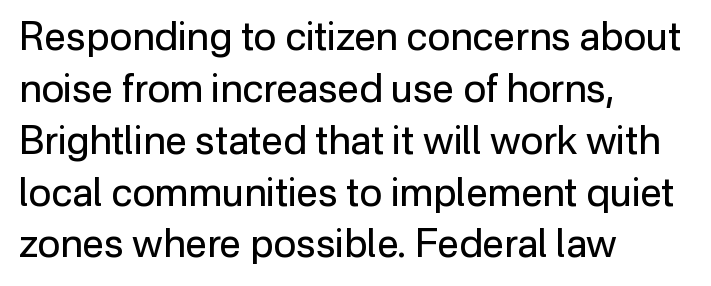
Line spacing here is normal. Posture: upright roman. You could not count columns in this text — the font is proportionally spaced. The line texture is even and compact thanks to regular tracking. Only glyphs here, with clear space below each row. Serif or sans? Sans — the stroke terminals are bare.
